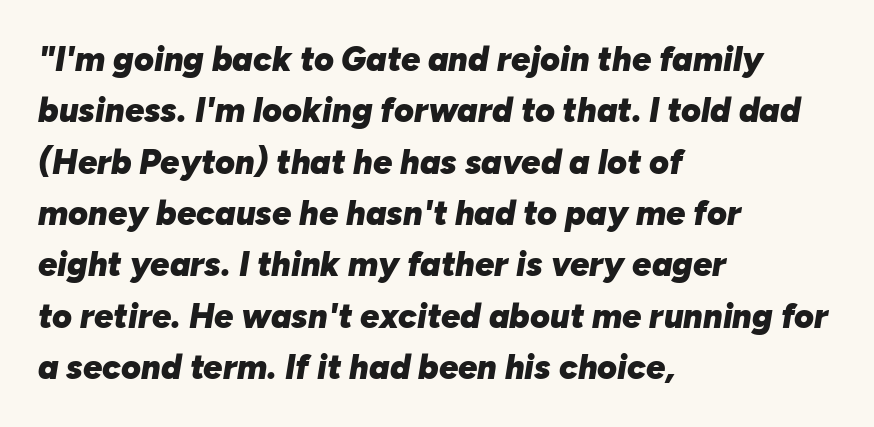
Spacing verdict: proportional, widths tailored to each character. This sample uses an oblique cut, with every glyph tilted off the vertical. The passage shown is emphatically bold. The lines are quadded left. Honestly, there is no underline to notice here at all.
